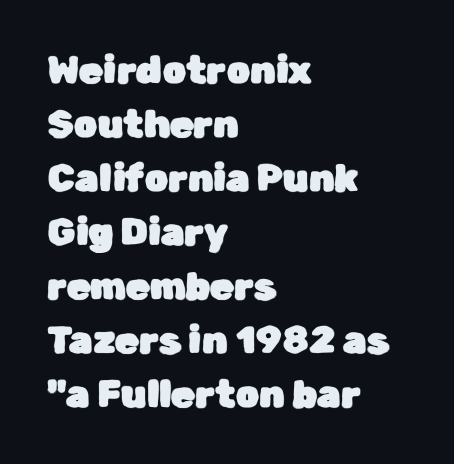
The image shows 38 px sans-serif type, upright; set left-aligned, normal line spacing (1.42x), normal letter spacing, not underlined; low stroke contrast and a medium x-height.
